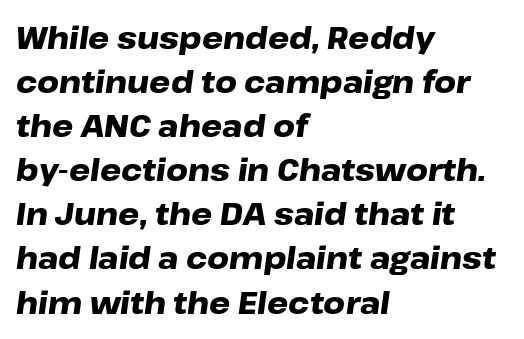
{"italic": "yes", "lean": "right", "slant_degrees": 8, "bold": "yes", "weight": "heavy", "width": "wide", "stroke_contrast": "low", "x_height": "medium", "monospaced": "no", "underline": "no", "align": "left", "line_spacing": "normal", "line_spacing_ratio": 1.47, "letter_spacing": "normal", "letter_spacing_em": 0.0, "glyph_px": 30}
